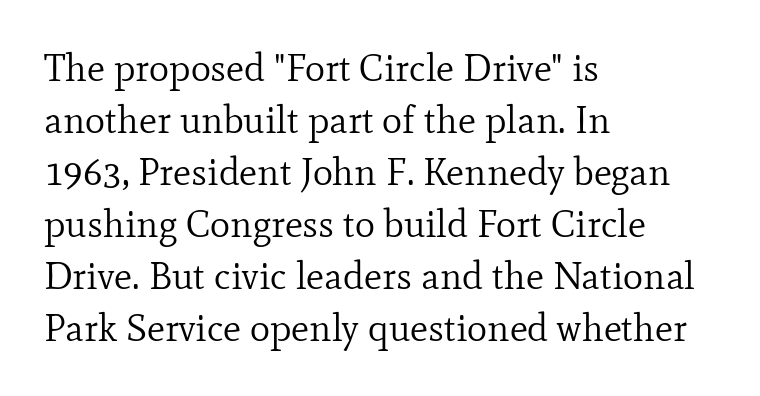
Q: Is the text bold? A: No.
Q: Is the text italic (slanted)? A: No, it is upright.
Q: Is the typeface a serif or a sans-serif typeface? A: Serif.
Q: Is the text underlined? A: No.
Q: How is the paragraph aligned? A: Left-aligned.
Q: Is the spacing between letters normal or unusually wide? A: Normal.
Q: Is the spacing between lines tight, normal or loose? A: Normal.
Q: Width (condensed, normal, or wide)? A: Normal.
Q: Stroke contrast? A: Low.
Q: x-height? A: Small.
Q: Monospaced? A: No.
